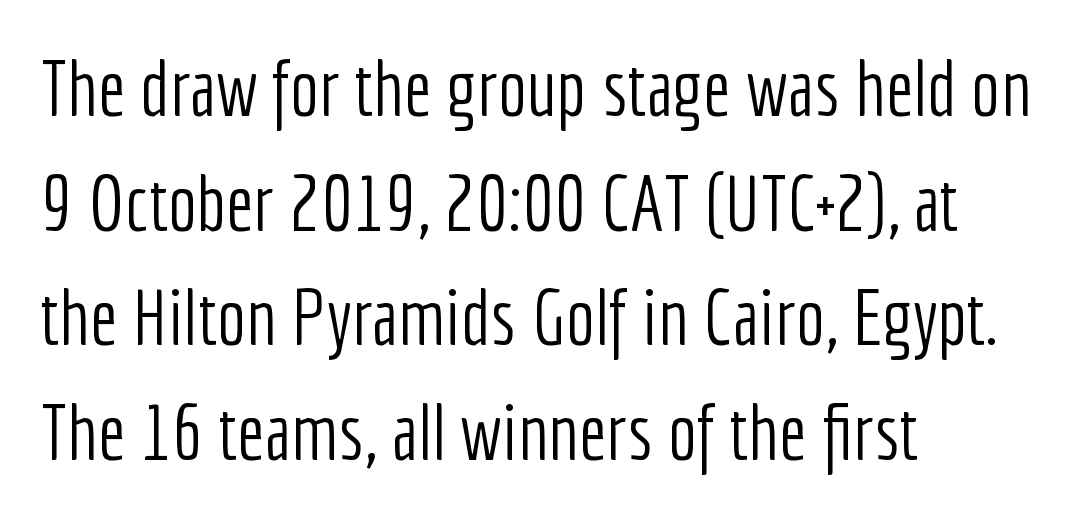
The image shows 78 px light, condensed sans-serif type, upright; set left-aligned, normal line spacing (1.47x), normal letter spacing, not underlined; low stroke contrast and a medium x-height.
